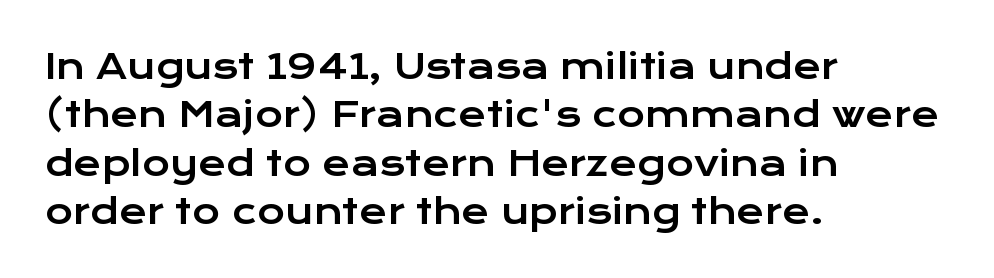
The image shows 34 px wide sans-serif type, upright; set left-aligned, normal line spacing (1.42x), normal letter spacing, not underlined; low stroke contrast and a medium x-height.
